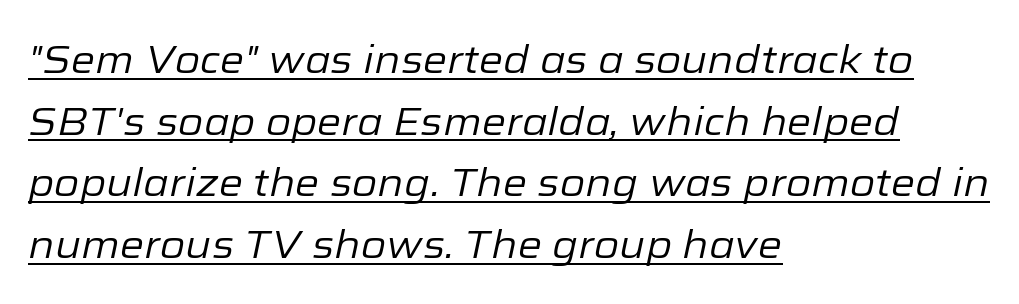
This rendering features underlined lettering. These lines stack with their left ends in a neat column. The typeface has the unassuming heft of standard copy or less. The type is set solid horizontally, with unmodified tracking. These lines are rendered in a variable-pitch font.
